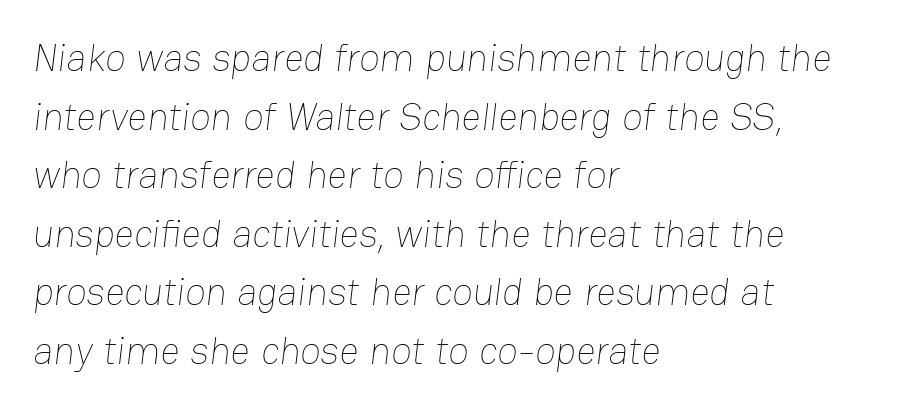
Honestly, the row spacing looks completely unremarkable. The baseline area is clear. Character widths vary here, with narrow letters taking less room than wide ones. How are the letters spaced? Ordinarily, with no added tracking. The paragraph shown leans on its left margin.
